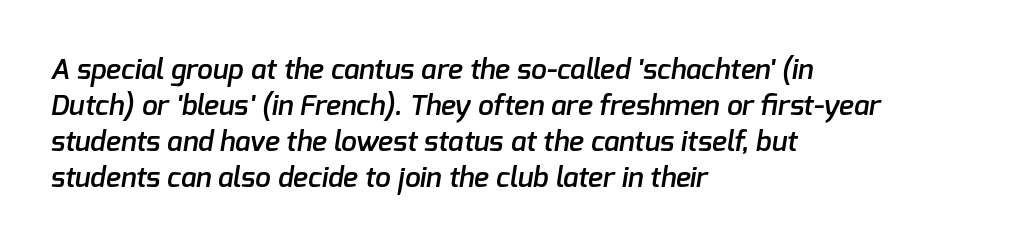
Layout note: lines flush left. Leading: standard. This rendering features lettering with no underline. Stroke terminals: plain, sans-serif. Weight: semibold (demi). Look at the tracking — it's just the regular setting, nothing added.
